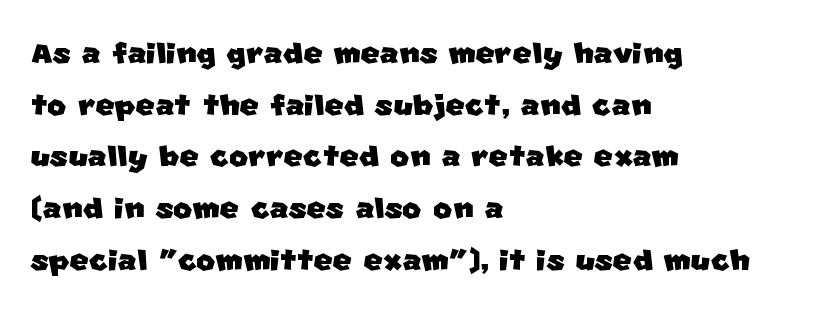
The image shows 41 px sans-serif type; set left-aligned, normal line spacing (1.26x), normal letter spacing, not underlined; low stroke contrast and a large x-height.
